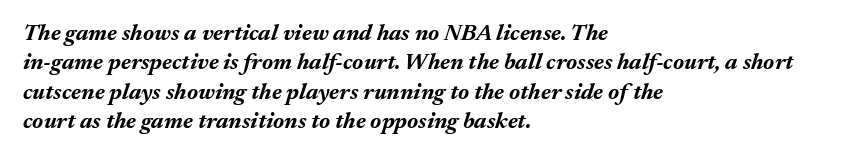
The image shows 23 px bold type, italic (leaning right); set left-aligned, normal line spacing (1.28x), normal letter spacing, not underlined.
